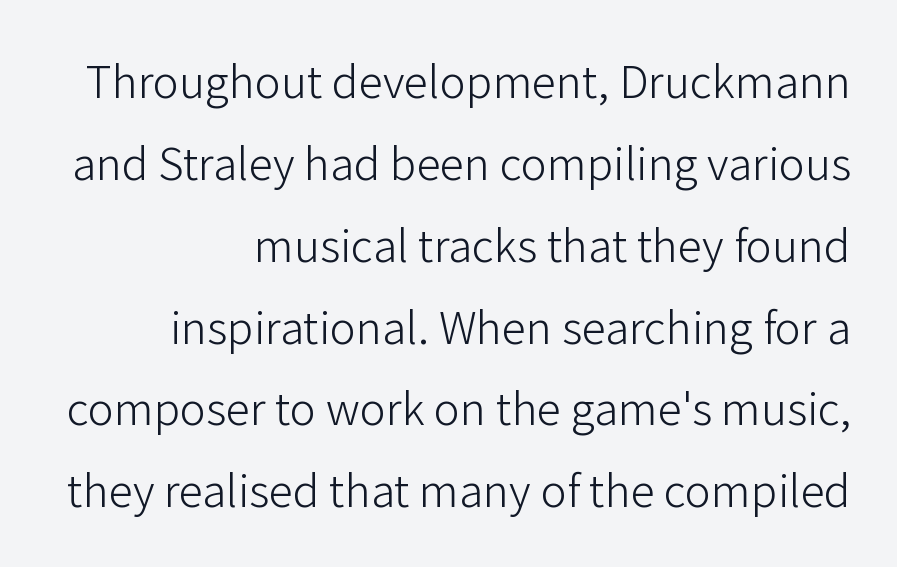
Q: Is the text bold? A: No.
Q: Is the text italic (slanted)? A: No, it is upright.
Q: Is the typeface a serif or a sans-serif typeface? A: Sans-serif.
Q: Is the text underlined? A: No.
Q: How is the paragraph aligned? A: Right-aligned.
Q: Is the spacing between letters normal or unusually wide? A: Normal.
Q: Width (condensed, normal, or wide)? A: Normal.
Q: Stroke contrast? A: Low.
Q: x-height? A: Medium.
Q: Monospaced? A: No.
